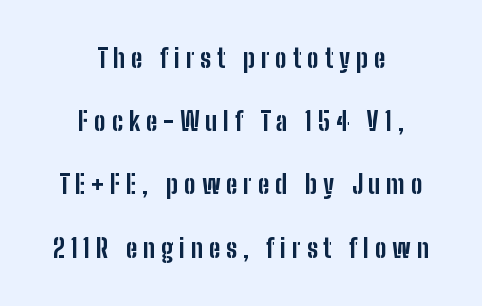
The image shows 26 px bold type, upright; set centered, loose line spacing (2.43x), unusually wide letter spacing (+0.23 em), not underlined.
